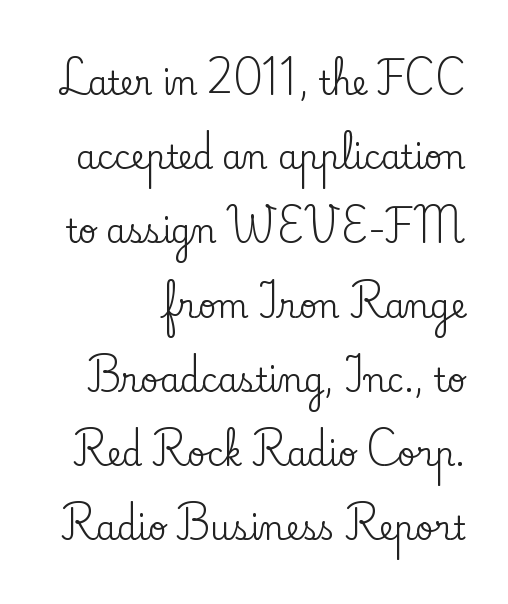
Q: Is the text italic (slanted)? A: No, it is upright.
Q: Is the typeface a serif or a sans-serif typeface? A: Serif.
Q: Is the text underlined? A: No.
Q: How is the paragraph aligned? A: Right-aligned.
Q: Is the spacing between letters normal or unusually wide? A: Normal.
Q: Is the spacing between lines tight, normal or loose? A: Loose.
Q: Width (condensed, normal, or wide)? A: Normal.
Q: Stroke contrast? A: Low.
Q: x-height? A: Small.
Q: Monospaced? A: No.
